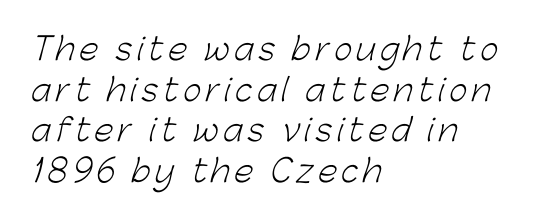
Weight class: somewhere from thin through regular. The typeface chosen for these lines omits serifs. Is there much room between lines? A standard amount, neither cramped nor airy. Proportional: the letters do not fall into vertical columns. Descenders are the only things crossing below the line. Short and long lines alike share a common starting point at left.
